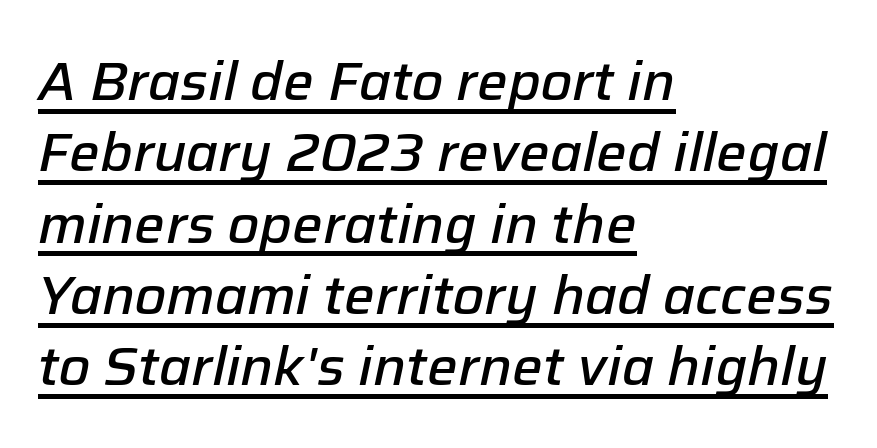
These lines sit exactly where default settings would place them. These lines are rendered in a variable-pitch font. Underlined type. Each glyph is drawn with semibold strokes, heavier than normal yet not fully bold. These lines were composed using italics.
